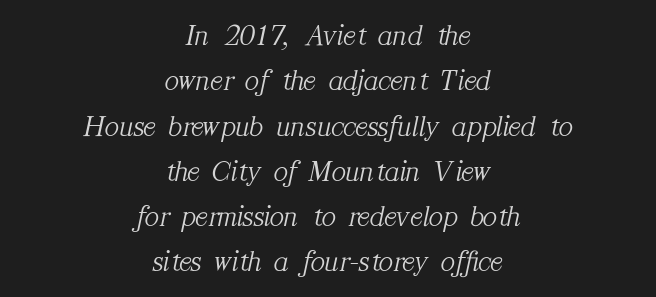
The image shows 30 px light serif type, italic (leaning right); set centered, normal line spacing (1.51x), normal letter spacing, not underlined; medium stroke contrast and a medium x-height.
